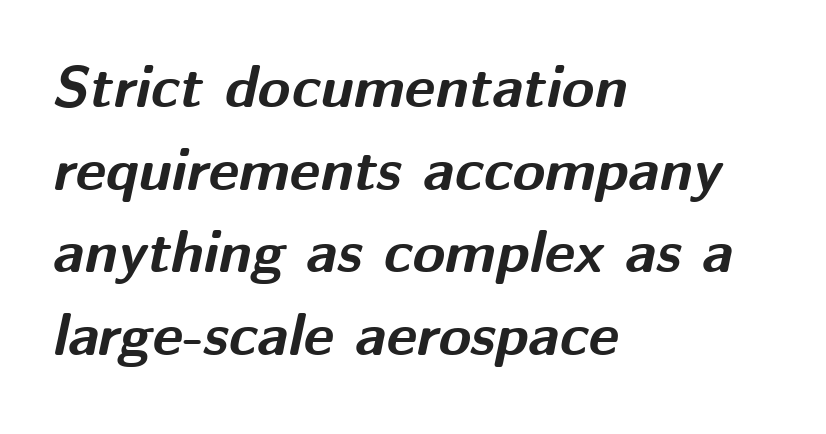
Q: Is the text bold? A: Yes.
Q: Is the text italic (slanted)? A: Yes, it leans right by about 12 degrees.
Q: Is the text underlined? A: No.
Q: How is the paragraph aligned? A: Left-aligned.
Q: Is the spacing between letters normal or unusually wide? A: Normal.
Q: Is the spacing between lines tight, normal or loose? A: Normal.
Q: Width (condensed, normal, or wide)? A: Normal.
Q: Stroke contrast? A: Medium.
Q: x-height? A: Medium.
Q: Monospaced? A: No.
